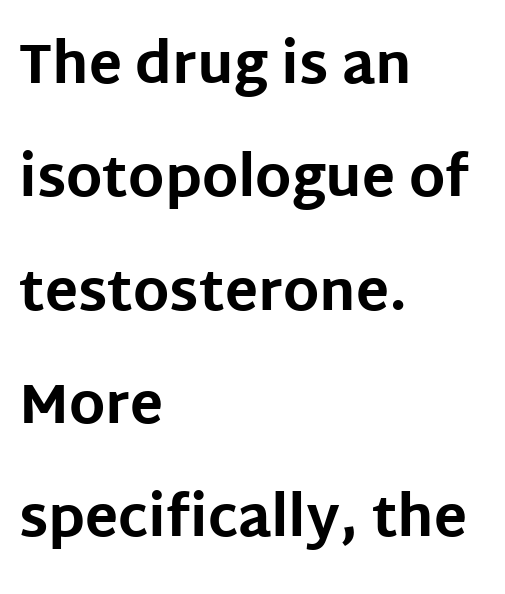
{"serif": "no", "italic": "no", "bold": "yes", "weight": "bold", "width": "normal", "stroke_contrast": "low", "x_height": "large", "monospaced": "no", "underline": "no", "align": "left", "line_spacing": "loose", "line_spacing_ratio": 2.06, "letter_spacing": "normal", "letter_spacing_em": 0.0, "glyph_px": 55}
